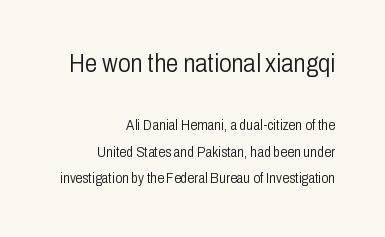
Alignment: flush right. Just letters on the line, the space beneath them empty. The gaps between neighbouring characters are ordinary and unremarkable. The weight tops out at a normal text grade.
